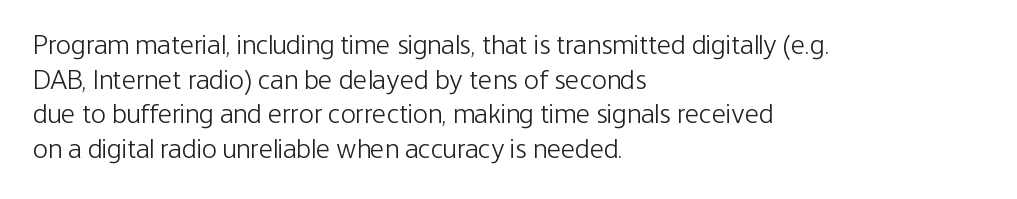
Q: Is the text bold? A: No.
Q: Is the text italic (slanted)? A: No, it is upright.
Q: Is the typeface a serif or a sans-serif typeface? A: Sans-serif.
Q: Is the text underlined? A: No.
Q: How is the paragraph aligned? A: Left-aligned.
Q: Is the spacing between letters normal or unusually wide? A: Normal.
Q: Width (condensed, normal, or wide)? A: Condensed.
Q: Stroke contrast? A: Low.
Q: x-height? A: Medium.
Q: Monospaced? A: No.
